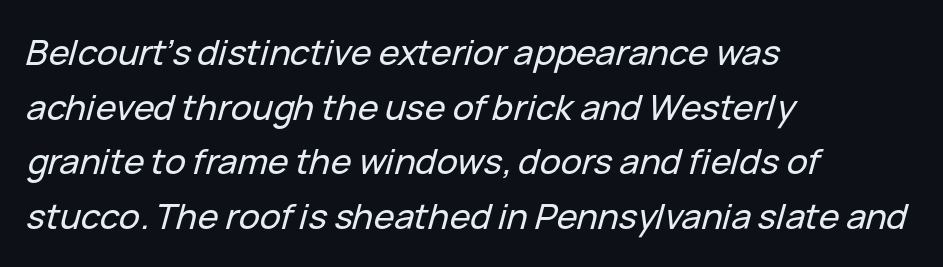
Each row of text sits above clean, open space. The passage shown is typed in a proportional face where columns would drift. Notice how the stems are inclined rather than vertical — that's the hallmark of italics. Layout note: lines flush left.
